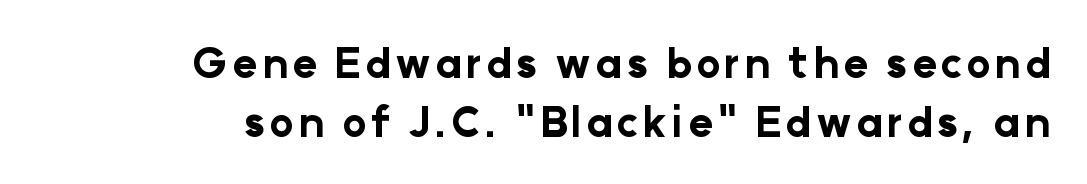
This sample uses a sans-serif face. Spacing verdict: proportional, widths tailored to each character. Reading down the block, your eye finds every line finishing at a fixed right position. The letters are bold, with thick, heavy strokes. The block of text has a typical density, with ordinary space between rows.
